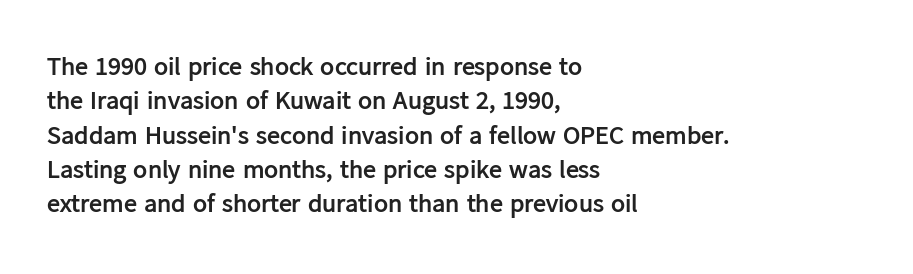
The image shows 26 px bold type, upright; set left-aligned, normal line spacing (1.32x), normal letter spacing, not underlined.
